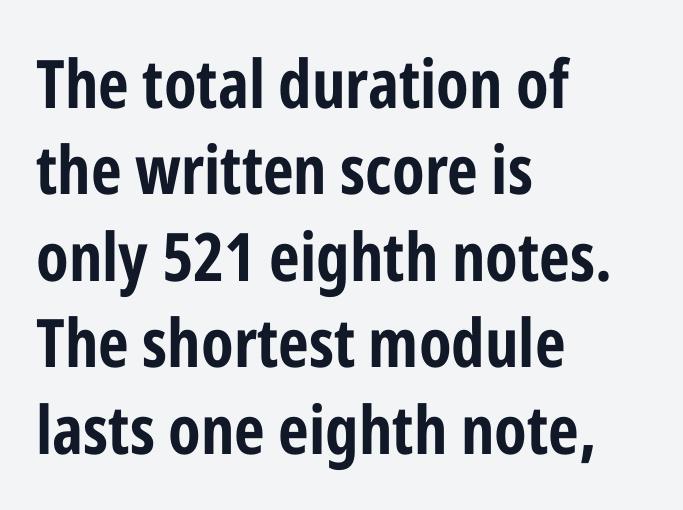
Q: Is the text bold? A: Yes.
Q: Is the text italic (slanted)? A: No, it is upright.
Q: Is the typeface a serif or a sans-serif typeface? A: Sans-serif.
Q: Is the text underlined? A: No.
Q: How is the paragraph aligned? A: Left-aligned.
Q: Is the spacing between letters normal or unusually wide? A: Normal.
Q: Is the spacing between lines tight, normal or loose? A: Normal.
Q: Width (condensed, normal, or wide)? A: Condensed.
Q: Stroke contrast? A: Low.
Q: x-height? A: Medium.
Q: Monospaced? A: No.
